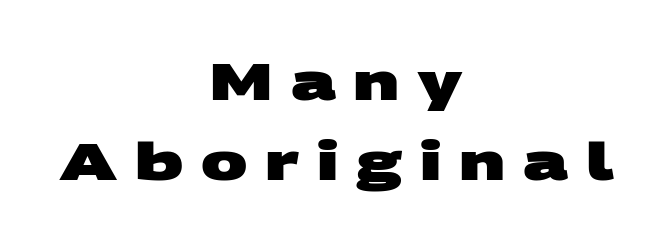
Q: Is the text bold? A: Yes.
Q: Is the typeface a serif or a sans-serif typeface? A: Sans-serif.
Q: Is the text underlined? A: No.
Q: How is the paragraph aligned? A: Centered.
Q: Is the spacing between letters normal or unusually wide? A: Unusually wide.
Q: Is the spacing between lines tight, normal or loose? A: Normal.
Q: Width (condensed, normal, or wide)? A: Wide.
Q: Stroke contrast? A: Medium.
Q: x-height? A: Large.
Q: Monospaced? A: No.
